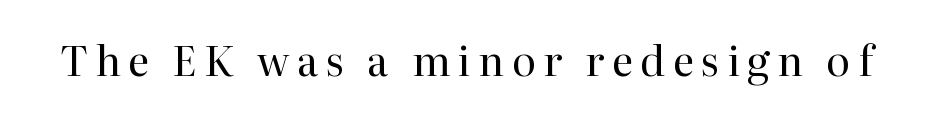
This is the regular roman posture of the typeface. Counters stay open thanks to moderate or lighter strokes. Decoration check: the copy has no underline. Character widths vary here, with narrow letters taking less room than wide ones.
